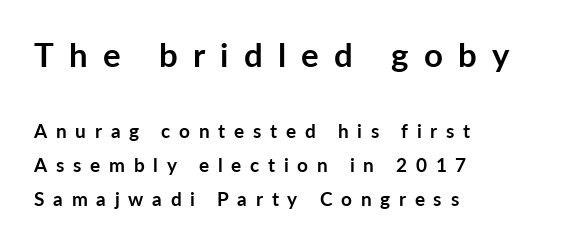
The image shows 33 px semibold sans-serif type, upright; set left-aligned, line spacing 1.78x, unusually wide letter spacing (+0.46 em), not underlined; the first (top) block is 1.74x larger; low stroke contrast and a medium x-height.
